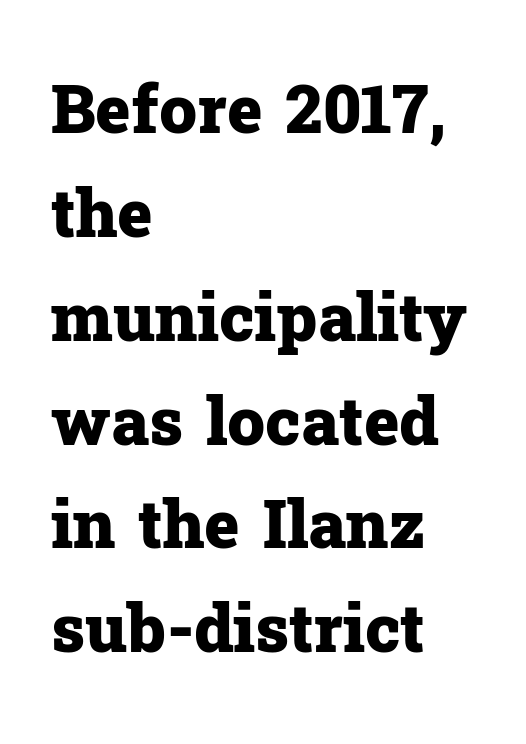
The image shows 67 px heavy serif type, upright; set left-aligned, normal line spacing (1.55x), normal letter spacing, not underlined; low stroke contrast and a medium x-height.
